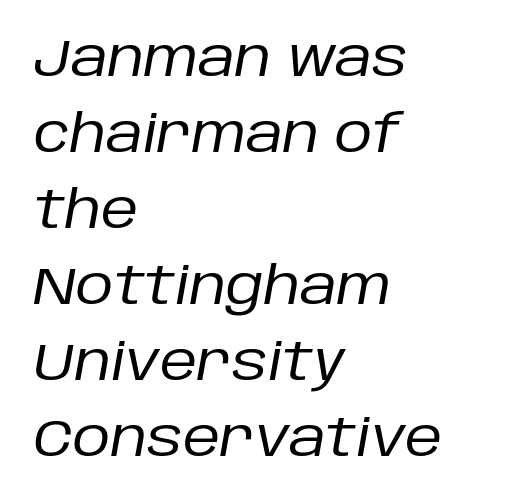
{"italic": "yes", "lean": "right", "slant_degrees": 10, "bold": "no", "weight": "regular", "width": "normal", "stroke_contrast": "low", "x_height": "large", "monospaced": "no", "underline": "no", "align": "left", "line_spacing": "normal", "line_spacing_ratio": 1.46, "letter_spacing": "normal", "letter_spacing_em": 0.0, "glyph_px": 52}
